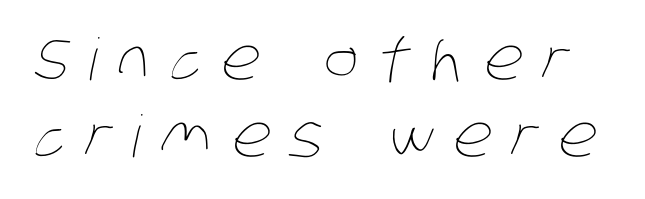
{"bold": "no", "weight": "thin", "width": "condensed", "stroke_contrast": "low", "x_height": "large", "monospaced": "no", "underline": "no", "line_spacing": "normal", "line_spacing_ratio": 1.33, "letter_spacing": "wide", "letter_spacing_em": 0.35, "glyph_px": 58}
